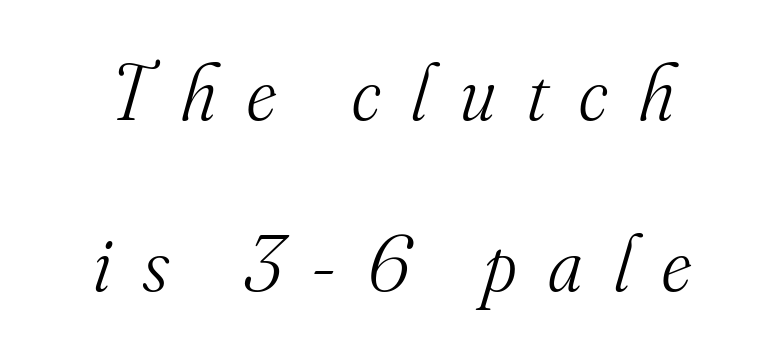
The image shows 79 px light serif type, italic (leaning right); set loose line spacing (2.17x), unusually wide letter spacing (+0.4 em), not underlined; medium stroke contrast and a small x-height.
